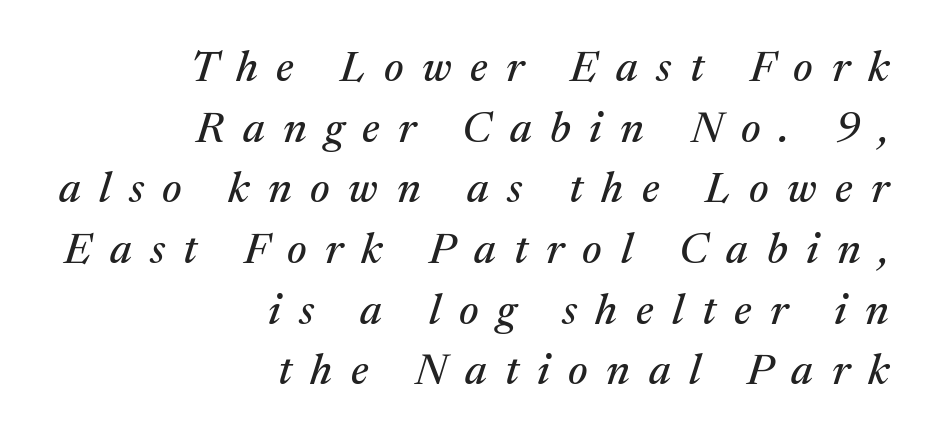
Q: Is the text italic (slanted)? A: Yes, it leans right by about 17 degrees.
Q: Is the typeface a serif or a sans-serif typeface? A: Serif.
Q: Is the text underlined? A: No.
Q: How is the paragraph aligned? A: Right-aligned.
Q: Is the spacing between letters normal or unusually wide? A: Unusually wide.
Q: Is the spacing between lines tight, normal or loose? A: Normal.
Q: Width (condensed, normal, or wide)? A: Normal.
Q: Stroke contrast? A: Medium.
Q: x-height? A: Medium.
Q: Monospaced? A: No.
